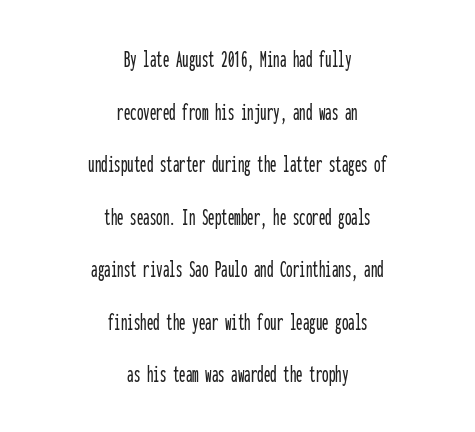
Upright lettering throughout. Reading down the column, the eye jumps a long way to each next line. Type without underlining. Horizontally, the lines are justified to the midpoint only. This rendering leaves character spacing at its baseline value.
